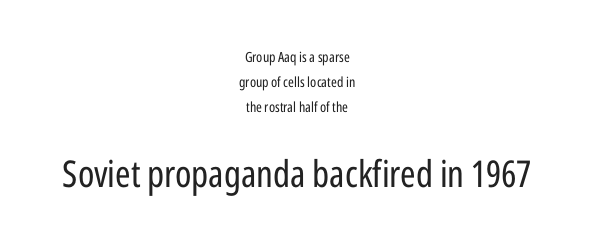
The image shows 37 px regular-weight, condensed sans-serif type, upright; set centered, line spacing 1.77x, normal letter spacing, not underlined; the second (bottom) block is 2.64x larger; low stroke contrast and a medium x-height.
